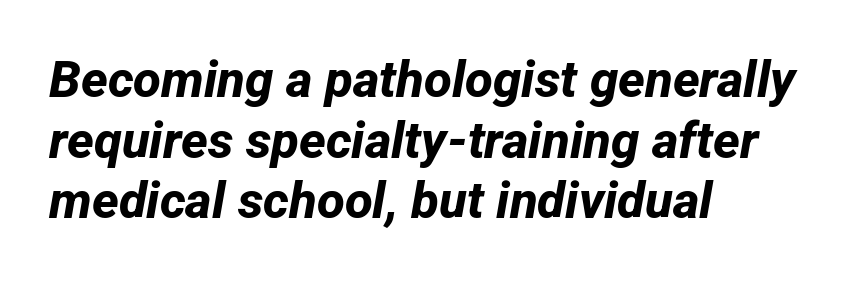
{"serif": "no", "bold": "yes", "weight": "bold", "width": "normal", "stroke_contrast": "low", "x_height": "medium", "monospaced": "no", "underline": "no", "align": "left", "line_spacing_ratio": 1.19, "letter_spacing": "normal", "letter_spacing_em": 0.0, "glyph_px": 51}
